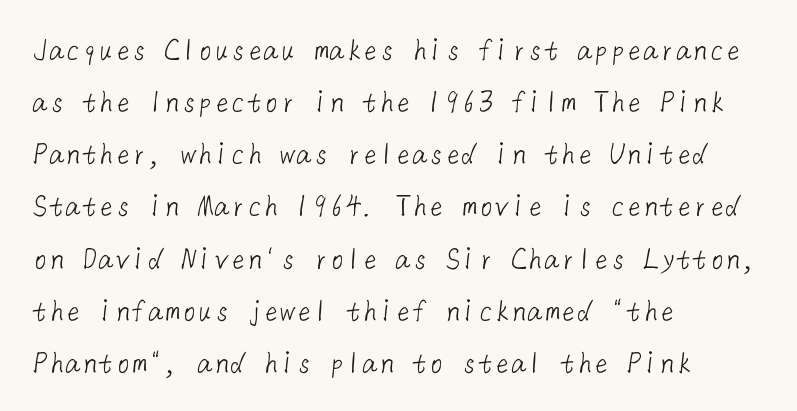
Does the copy run flush right? No — it runs flush left. The font is comparable to plain body text, perhaps lighter. Words appear dense and cohesive because spacing is normal. The font family rendered here belongs to the sans-serif group. The gap between lines stays unmarked. The space between consecutive lines is moderate.
